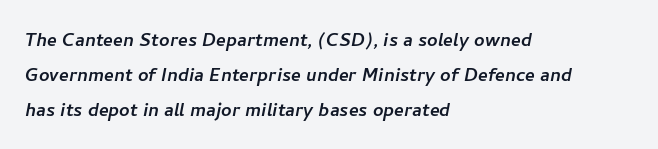
The image shows 23 px text type; set left-aligned, normal line spacing (1.53x), normal letter spacing, not underlined.
